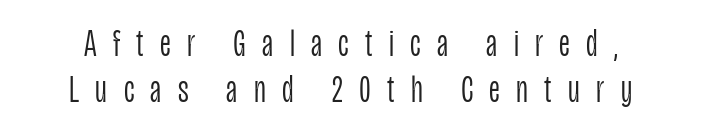
{"serif": "no", "italic": "no", "bold": "no", "weight": "light", "width": "condensed", "stroke_contrast": "low", "x_height": "large", "monospaced": "no", "underline": "no", "align": "center", "line_spacing_ratio": 1.19, "letter_spacing": "wide", "letter_spacing_em": 0.42, "glyph_px": 39}
